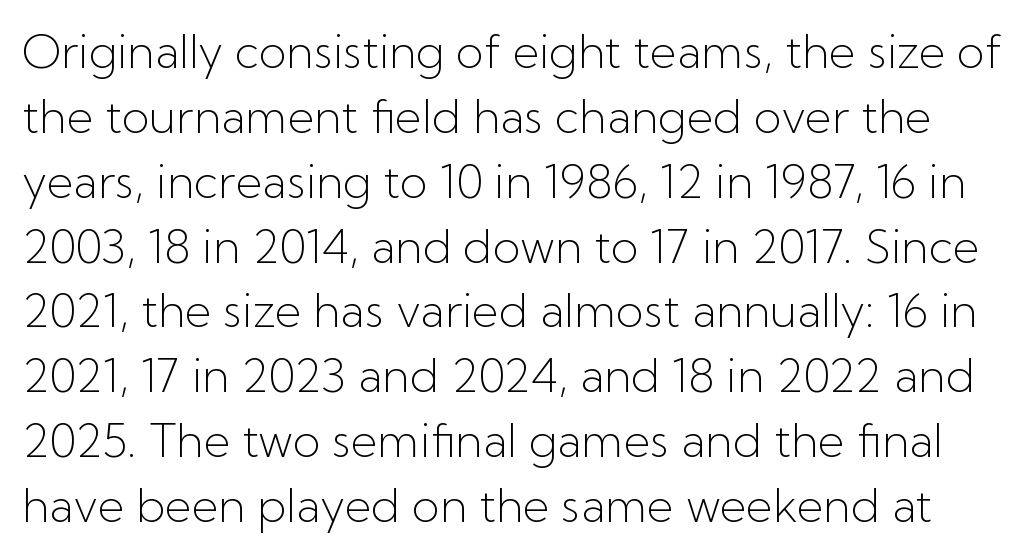
{"serif": "no", "italic": "no", "bold": "no", "weight": "light", "width": "normal", "stroke_contrast": "low", "x_height": "medium", "monospaced": "no", "underline": "no", "line_spacing": "normal", "line_spacing_ratio": 1.41, "letter_spacing": "normal", "letter_spacing_em": 0.0, "glyph_px": 46}
